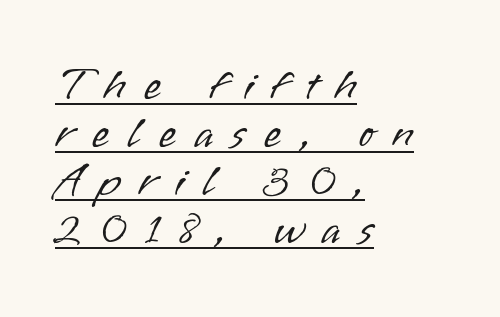
Q: Is the text bold? A: No.
Q: Is the text italic (slanted)? A: Yes.
Q: Is the typeface a serif or a sans-serif typeface? A: Sans-serif.
Q: Is the text underlined? A: Yes.
Q: How is the paragraph aligned? A: Left-aligned.
Q: Is the spacing between letters normal or unusually wide? A: Unusually wide.
Q: Is the spacing between lines tight, normal or loose? A: Tight.
Q: Width (condensed, normal, or wide)? A: Normal.
Q: Stroke contrast? A: Low.
Q: x-height? A: Small.
Q: Monospaced? A: No.
